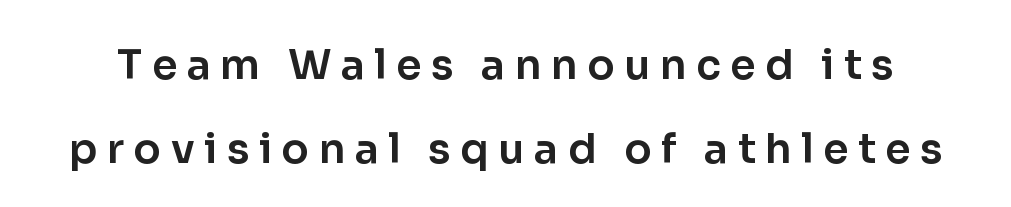
The face used here is proportionally spaced, like ordinary book or web type. Does the type have serifs? No, each stem ends abruptly. Glance below the letters and you will spot only blank space. Interline gaps are noticeably wide in this sample. Does extra space separate the letters? Yes, quite a lot of it. Quick note: not italic, upright.
